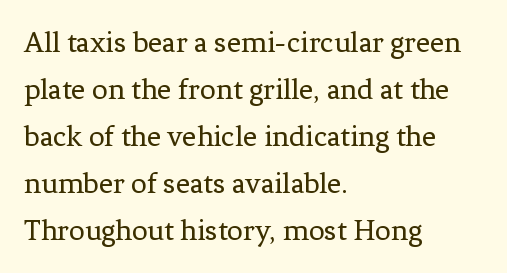
{"serif": "yes", "italic": "no", "bold": "no", "weight": "regular", "width": "normal", "stroke_contrast": "low", "x_height": "medium", "monospaced": "no", "underline": "no", "align": "left", "line_spacing": "normal", "line_spacing_ratio": 1.52, "letter_spacing": "normal", "letter_spacing_em": 0.0, "glyph_px": 31}
